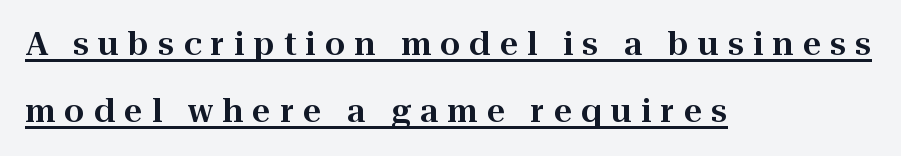
The lettering is marked with a stroke running underneath it. Observe the wide spacing: letters keep a clear distance from each other. This sample is left-justified, so line endings fall wherever the words run out. A serif font was chosen for this passage. Every character sits straight up, as roman type does.
